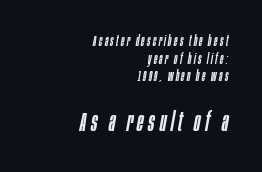
Check under the words: just untouched page. Between these two stacked blocks, the lower one wins on size. Honestly, the row spacing looks completely unremarkable. The whole block is typeset with a tilt.
